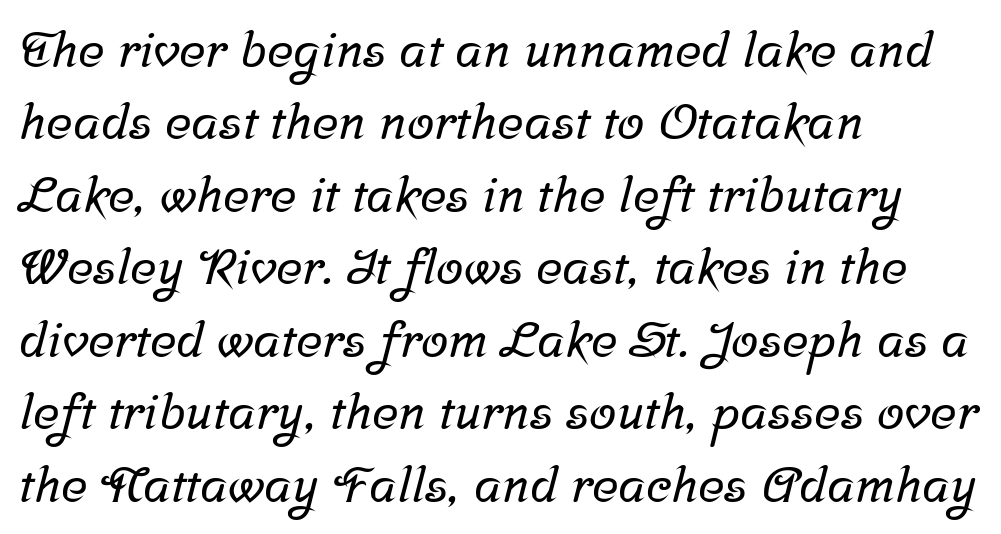
{"width": "normal", "stroke_contrast": "low", "x_height": "medium", "monospaced": "no", "underline": "no", "align": "left", "line_spacing": "normal", "line_spacing_ratio": 1.45, "letter_spacing": "normal", "letter_spacing_em": 0.0, "glyph_px": 50}
